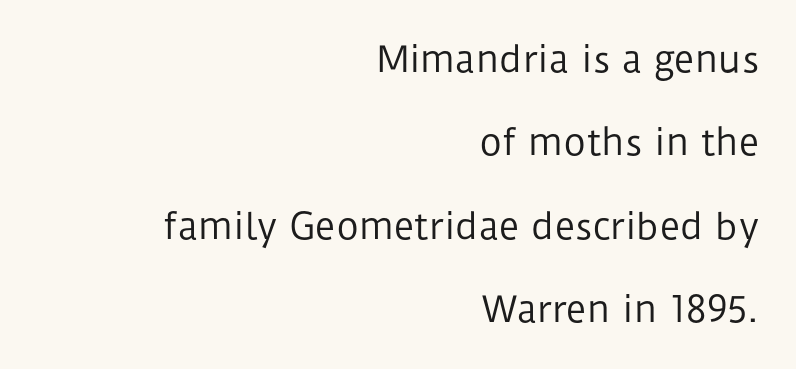
The image shows 35 px regular-weight sans-serif type, upright; set right-aligned, loose line spacing (2.38x), normal letter spacing, not underlined; low stroke contrast and a medium x-height.
